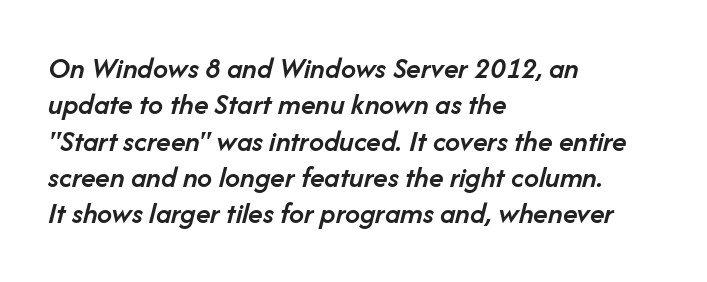
{"italic": "yes", "lean": "right", "slant_degrees": 14, "bold": "semi", "weight": "semibold", "width": "normal", "stroke_contrast": "low", "x_height": "medium", "monospaced": "no", "underline": "no", "align": "left", "line_spacing_ratio": 1.21, "letter_spacing": "normal", "letter_spacing_em": 0.0, "glyph_px": 30}
